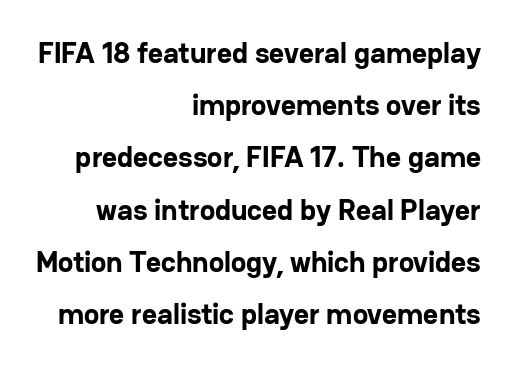
{"serif": "no", "italic": "no", "bold": "yes", "weight": "bold", "width": "normal", "stroke_contrast": "low", "x_height": "medium", "monospaced": "no", "underline": "no", "align": "right", "line_spacing_ratio": 1.8, "letter_spacing": "normal", "letter_spacing_em": 0.0, "glyph_px": 29}
